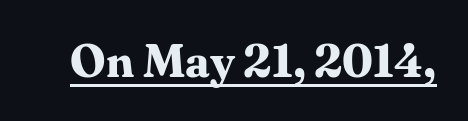
{"serif": "yes", "italic": "no", "bold": "yes", "weight": "bold", "width": "normal", "stroke_contrast": "medium", "x_height": "medium", "monospaced": "no", "underline": "yes", "letter_spacing": "normal", "letter_spacing_em": 0.0, "glyph_px": 46}
